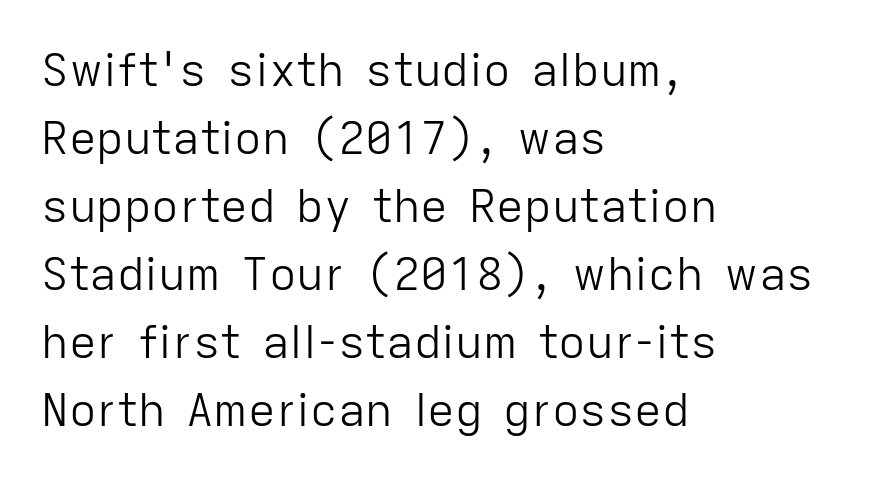
{"serif": "no", "italic": "no", "bold": "no", "weight": "light", "width": "normal", "stroke_contrast": "low", "x_height": "medium", "monospaced": "no", "underline": "no", "align": "left", "line_spacing": "normal", "line_spacing_ratio": 1.48, "letter_spacing": "normal", "letter_spacing_em": 0.0, "glyph_px": 46}
